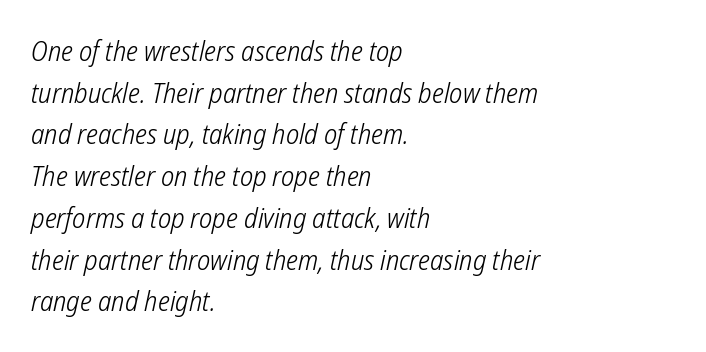
The image shows 28 px light, condensed sans-serif type; set left-aligned, normal line spacing (1.49x), normal letter spacing, not underlined; low stroke contrast and a medium x-height.
